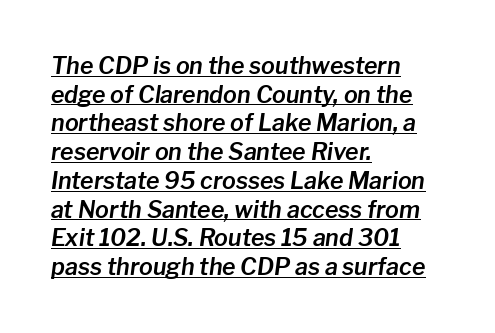
Q: Is the text italic (slanted)? A: Yes, it leans right by about 8 degrees.
Q: Is the text underlined? A: Yes.
Q: How is the paragraph aligned? A: Left-aligned.
Q: Is the spacing between letters normal or unusually wide? A: Normal.
Q: Is the spacing between lines tight, normal or loose? A: Normal.
